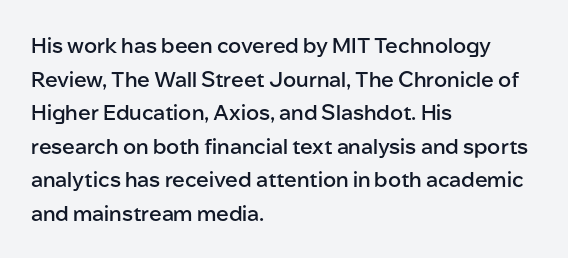
Q: Is the text bold? A: Semi-bold.
Q: Is the text italic (slanted)? A: No, it is upright.
Q: Is the text underlined? A: No.
Q: How is the paragraph aligned? A: Left-aligned.
Q: Is the spacing between letters normal or unusually wide? A: Normal.
Q: Is the spacing between lines tight, normal or loose? A: Normal.
